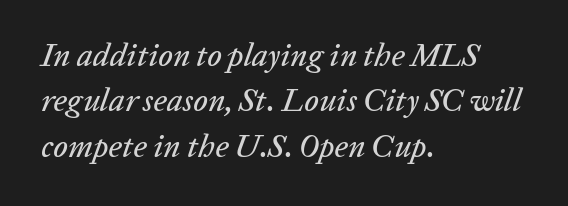
{"italic": "yes", "lean": "right", "slant_degrees": 20, "width": "normal", "stroke_contrast": "low", "x_height": "medium", "monospaced": "no", "underline": "no", "align": "left", "line_spacing": "normal", "line_spacing_ratio": 1.42, "letter_spacing": "normal", "letter_spacing_em": 0.0, "glyph_px": 32}
